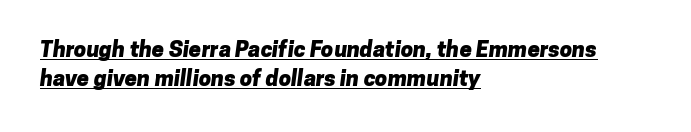
A typesetter would call this zero additional tracking. The block of text has a typical density, with ordinary space between rows. Line starts are locked; line ends wander. In terms of weight, the rendering is a true, heavy bold. Underlining? Definitely there.
